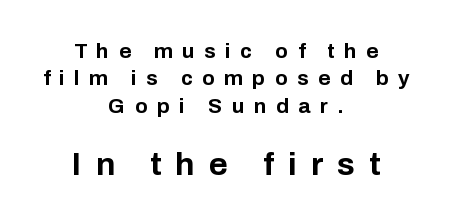
Q: Is the text bold? A: Yes.
Q: Is the text italic (slanted)? A: No, it is upright.
Q: Is the typeface a serif or a sans-serif typeface? A: Sans-serif.
Q: Is the text underlined? A: No.
Q: How is the paragraph aligned? A: Centered.
Q: Is the spacing between letters normal or unusually wide? A: Unusually wide.
Q: Is the spacing between lines tight, normal or loose? A: Normal.
Q: Which block of text is set in a larger size, the first (top) or the second (bottom)? A: The second (bottom) one.
Q: Width (condensed, normal, or wide)? A: Normal.
Q: Stroke contrast? A: Low.
Q: x-height? A: Medium.
Q: Monospaced? A: No.
